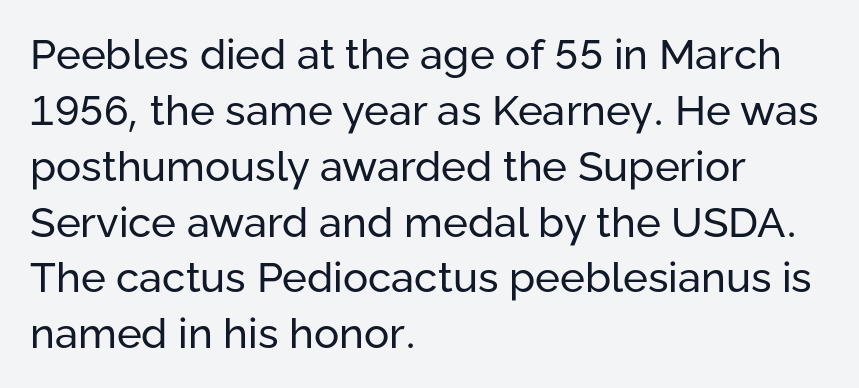
The image shows 42 px regular-weight sans-serif type, upright; set left-aligned, normal line spacing (1.33x), normal letter spacing, not underlined; low stroke contrast and a medium x-height.
